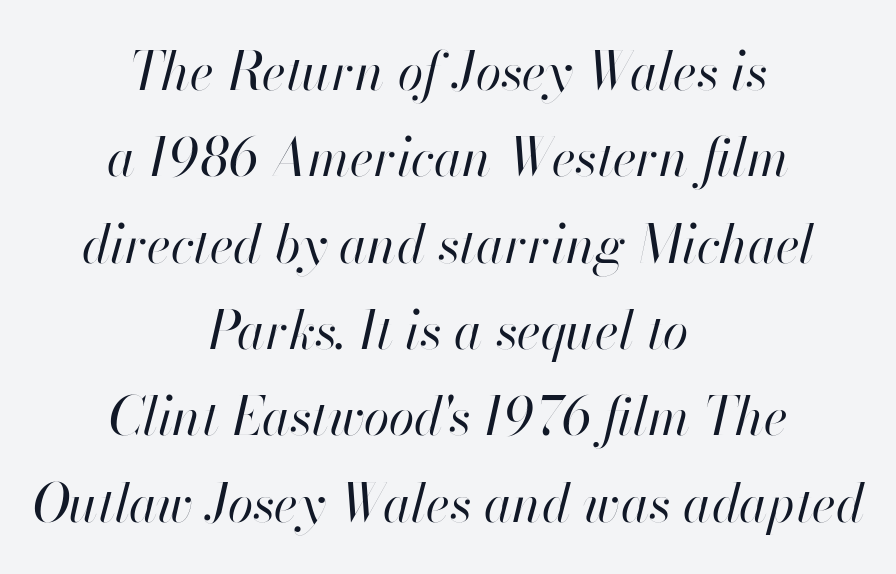
The image shows 52 px regular-weight type, italic (leaning right); set centered, normal line spacing (1.66x), normal letter spacing, not underlined; high stroke contrast and a small x-height.
